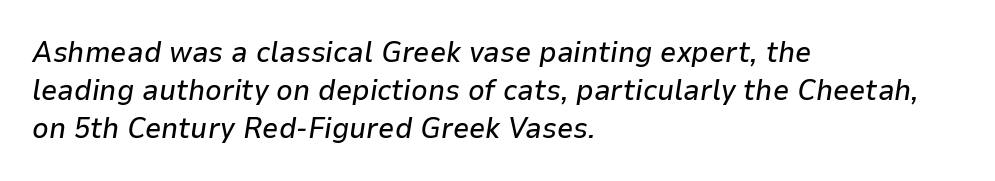
The passage shown stacks its lines at a standard gap. Is the type slanted? Yes — the strokes lean at a clear angle. Spacing verdict: proportional, widths tailored to each character. The letters sit at their default tracking, neither squeezed nor spread. Visually the block forms a straight wall on the left and a jagged coastline on the right. The gap between lines stays unmarked.
